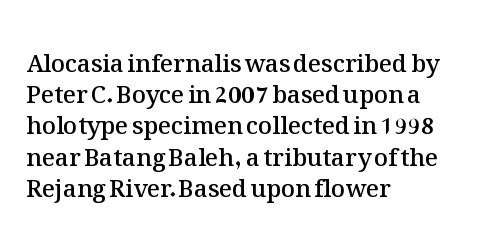
Students, this is semibold: more ink than regular, less than bold. Letter spacing: default. Any mark beneath the type? The region is blank. Rows of type keep a routine distance in the vertical direction. These lines are set flush left with a ragged right edge. Posture: straight, roman, zero tilt.
